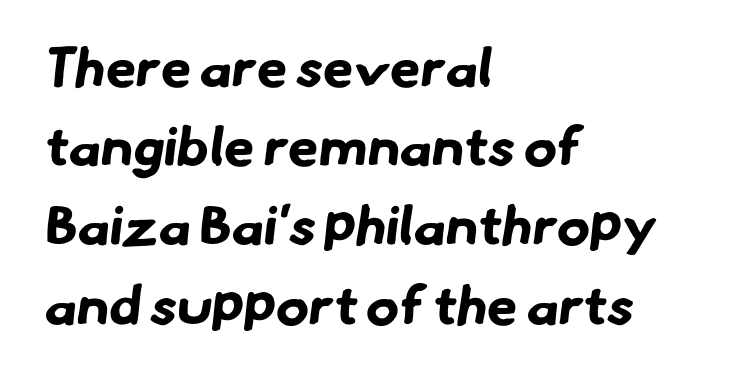
{"serif": "no", "bold": "yes", "weight": "bold", "width": "normal", "stroke_contrast": "low", "x_height": "small", "monospaced": "no", "underline": "no", "align": "left", "line_spacing": "normal", "line_spacing_ratio": 1.44, "letter_spacing": "normal", "letter_spacing_em": 0.0, "glyph_px": 55}
